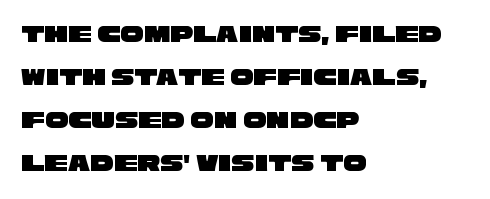
The image shows 26 px text type; set left-aligned, normal line spacing (1.66x), normal letter spacing, not underlined.
